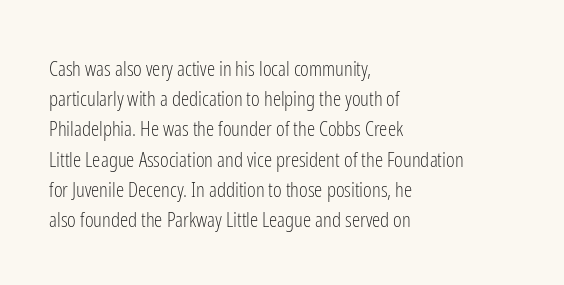
The image shows 21 px text type, upright; set left-aligned, normal line spacing (1.44x), normal letter spacing, not underlined.
